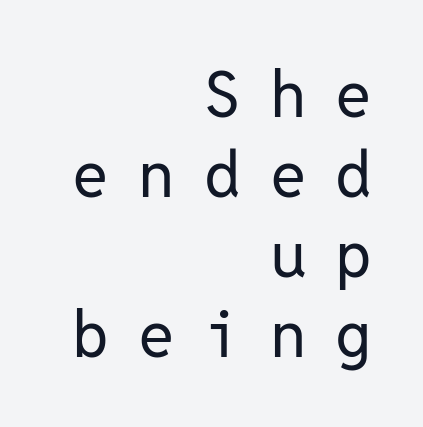
The image shows 65 px regular-weight sans-serif type, upright, monospaced; set right-aligned, line spacing 1.23x, unusually wide letter spacing (+0.45 em), not underlined; low stroke contrast and a medium x-height.
